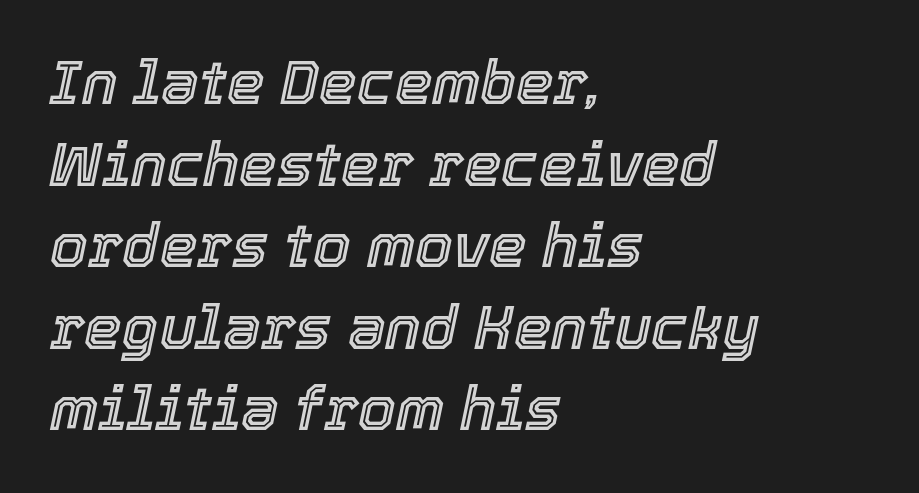
{"italic": "yes", "lean": "right", "slant_degrees": 12, "width": "normal", "x_height": "medium", "monospaced": "no", "underline": "no", "align": "left", "line_spacing": "normal", "line_spacing_ratio": 1.36, "letter_spacing": "normal", "letter_spacing_em": 0.0, "glyph_px": 60}
